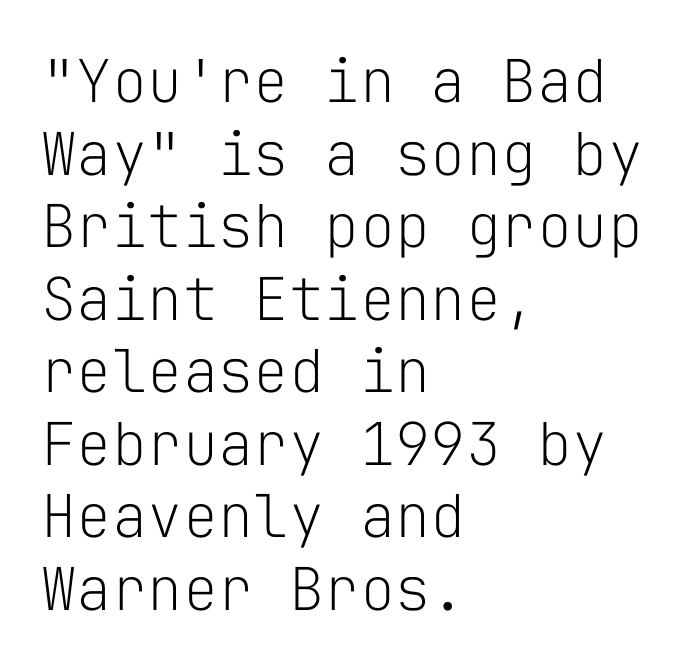
Descenders are the only things crossing below the line. The letterforms sit shoulder to shoulder at normal distance. All the whitespace from short lines collects on the right. The type family on display is of the sans-serif kind. Do the characters align in a grid? Yes, the font is monospaced.
